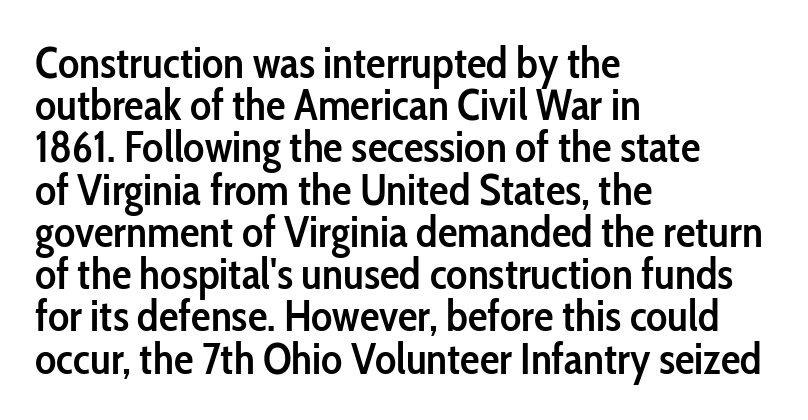
{"serif": "no", "italic": "no", "bold": "semi", "weight": "semibold", "width": "condensed", "stroke_contrast": "low", "x_height": "medium", "monospaced": "no", "underline": "no", "align": "left", "line_spacing": "tight", "line_spacing_ratio": 0.96, "letter_spacing": "normal", "letter_spacing_em": 0.0, "glyph_px": 44}
